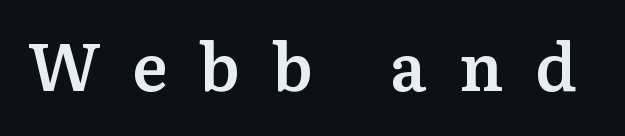
{"serif": "yes", "italic": "no", "bold": "semi", "weight": "semibold", "width": "normal", "stroke_contrast": "medium", "x_height": "medium", "monospaced": "no", "underline": "no", "letter_spacing": "wide", "letter_spacing_em": 0.49, "glyph_px": 66}
